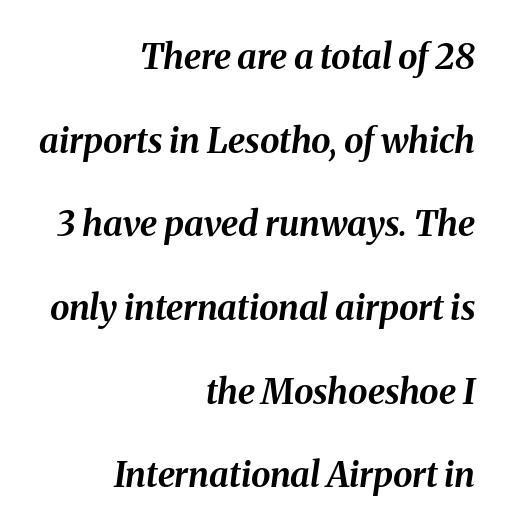
The paragraph has a hard right edge and a soft left edge. A typesetter would call this proportional, since set widths differ per character. Just letters on the line, the space beneath them empty. The lettering tilts uniformly, giving the passage an italic look. The lines are spread far apart with generous leading. Default kerning and tracking; the words read as compact shapes.
